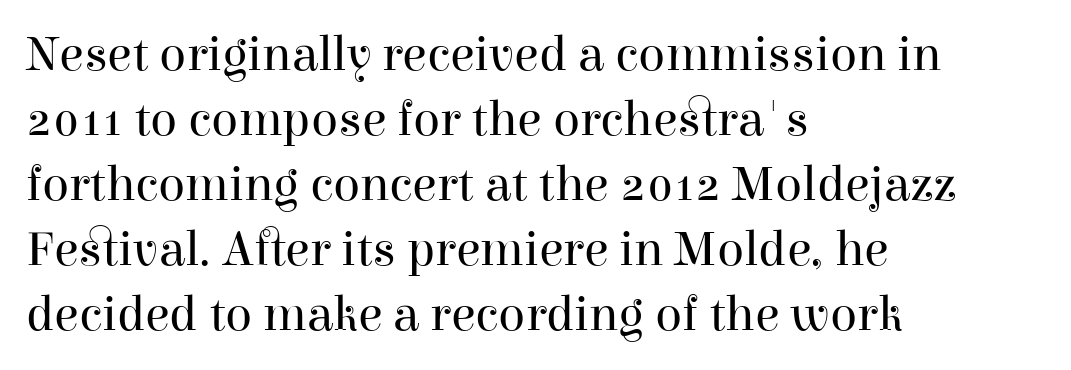
Q: Is the text bold? A: No.
Q: Is the text italic (slanted)? A: No, it is upright.
Q: Is the typeface a serif or a sans-serif typeface? A: Serif.
Q: Is the text underlined? A: No.
Q: How is the paragraph aligned? A: Left-aligned.
Q: Is the spacing between letters normal or unusually wide? A: Normal.
Q: Is the spacing between lines tight, normal or loose? A: Normal.
Q: Width (condensed, normal, or wide)? A: Normal.
Q: Stroke contrast? A: High.
Q: x-height? A: Medium.
Q: Monospaced? A: No.
